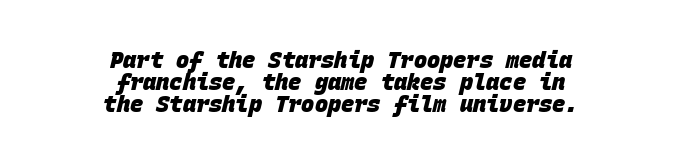
Q: Is the text bold? A: Yes.
Q: Is the text underlined? A: No.
Q: How is the paragraph aligned? A: Centered.
Q: Is the spacing between letters normal or unusually wide? A: Normal.
Q: Is the spacing between lines tight, normal or loose? A: Tight.
